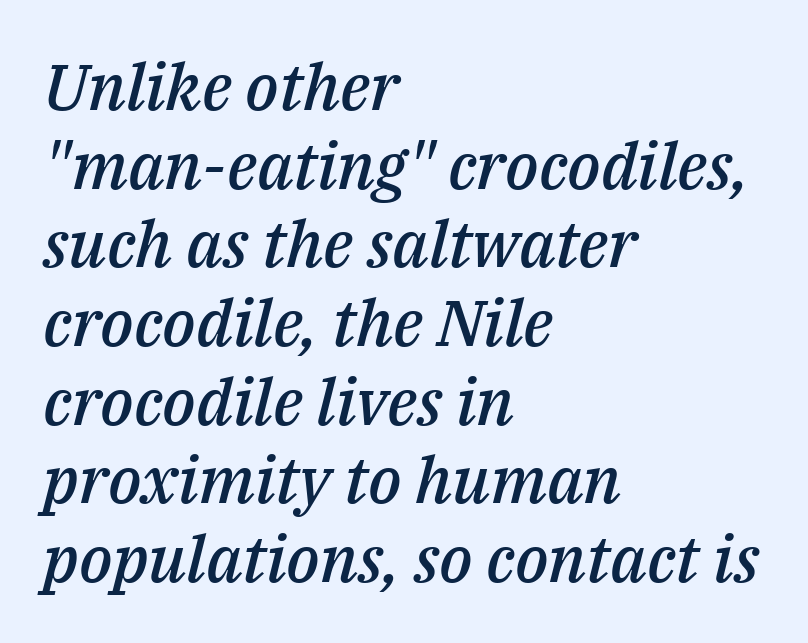
All the whitespace from short lines collects on the right. Looks like regular typesetting: each glyph gets only the width it needs. Characters follow at the spacing the type designer built in. Plain, unruled lines of type. The glyphs look as if they've been sheared to an angle.
